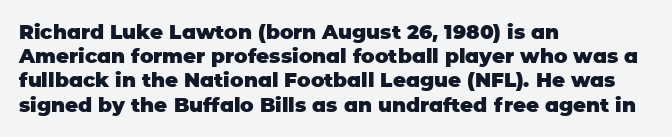
{"italic": "no", "bold": "yes", "underline": "no", "align": "left", "line_spacing_ratio": 1.21, "letter_spacing": "normal", "letter_spacing_em": 0.0, "glyph_px": 20}
